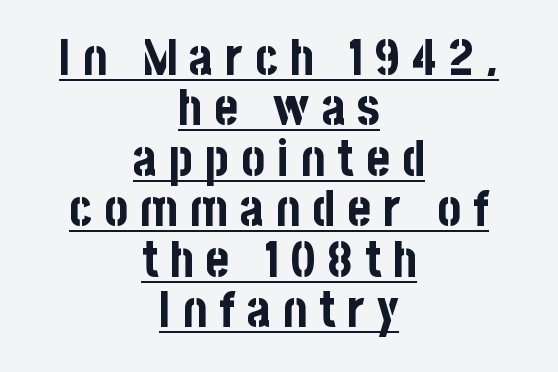
Is this a fixed-width face? No — the glyphs have proportional, varying widths. The rendering uses a bold face; every stroke is thick and dark. Looks like someone drew a line under every word here. The compositor balanced each line on the midline.
